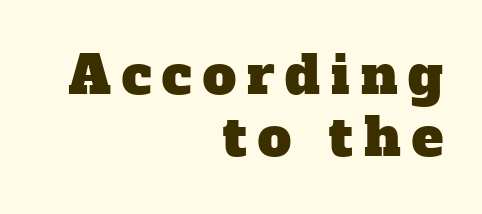
Q: Is the typeface a serif or a sans-serif typeface? A: Serif.
Q: Is the text underlined? A: No.
Q: How is the paragraph aligned? A: Right-aligned.
Q: Is the spacing between letters normal or unusually wide? A: Unusually wide.
Q: Width (condensed, normal, or wide)? A: Normal.
Q: Stroke contrast? A: Low.
Q: x-height? A: Medium.
Q: Monospaced? A: No.
